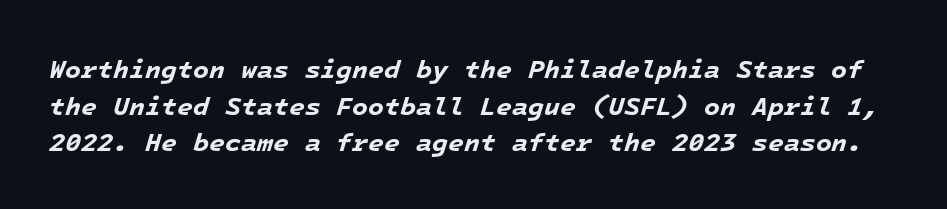
The type is set solid horizontally, with unmodified tracking. There's an unmistakable incline to the writing here. Quick note: interline space is typical. The characters look thick and weighty, a clear bold.
